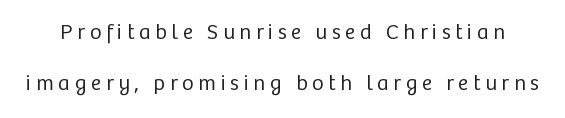
The image shows 22 px text type, upright; set loose line spacing (2.34x), unusually wide letter spacing (+0.21 em), not underlined.
